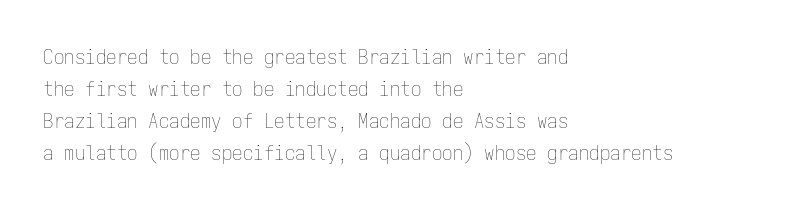
{"italic": "no", "bold": "no", "underline": "no", "align": "left", "line_spacing": "normal", "line_spacing_ratio": 1.53, "letter_spacing": "normal", "letter_spacing_em": 0.0, "glyph_px": 21}
